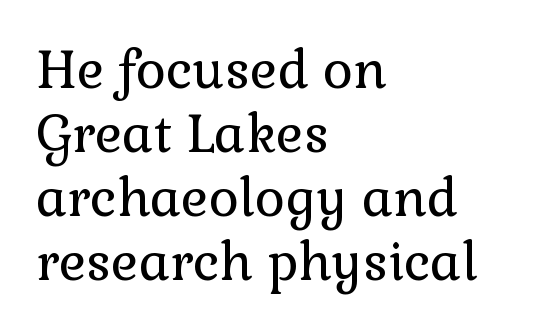
Q: Is the text bold? A: No.
Q: Is the text italic (slanted)? A: No, it is upright.
Q: Is the typeface a serif or a sans-serif typeface? A: Serif.
Q: Is the text underlined? A: No.
Q: How is the paragraph aligned? A: Left-aligned.
Q: Is the spacing between letters normal or unusually wide? A: Normal.
Q: Width (condensed, normal, or wide)? A: Normal.
Q: x-height? A: Medium.
Q: Monospaced? A: No.
